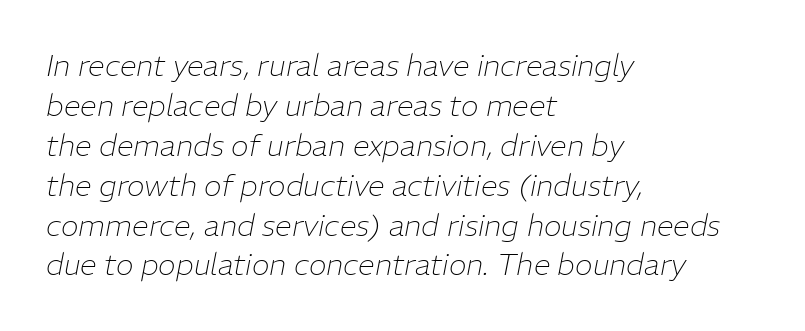
Q: Is the text bold? A: No.
Q: Is the text italic (slanted)? A: Yes, it leans right by about 11 degrees.
Q: Is the text underlined? A: No.
Q: How is the paragraph aligned? A: Left-aligned.
Q: Is the spacing between letters normal or unusually wide? A: Normal.
Q: Is the spacing between lines tight, normal or loose? A: Normal.
Q: Width (condensed, normal, or wide)? A: Normal.
Q: Stroke contrast? A: Low.
Q: x-height? A: Medium.
Q: Monospaced? A: No.
